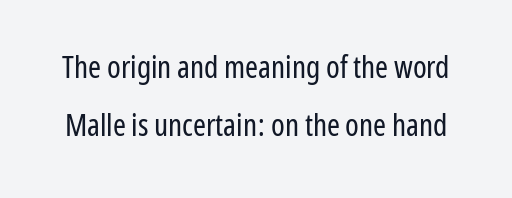
Glance below the letters and you will spot only blank space. A sans-serif font was chosen for this passage. This sample has the flowing, uneven cadence of proportional lettering. Posture: vertical. Vertical stems look standard width or narrower in stroke.
